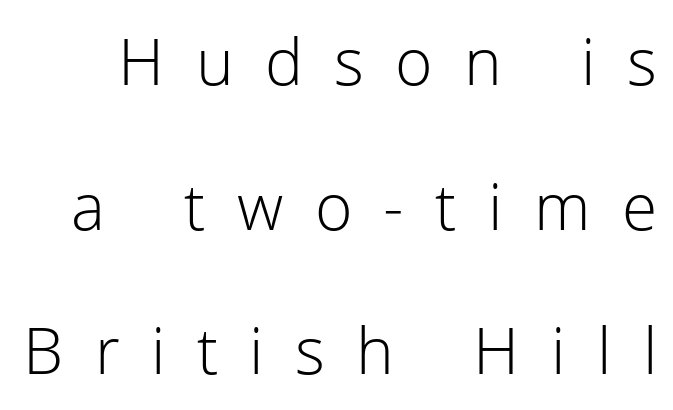
Q: Is the text bold? A: No.
Q: Is the text italic (slanted)? A: No, it is upright.
Q: Is the typeface a serif or a sans-serif typeface? A: Sans-serif.
Q: Is the text underlined? A: No.
Q: Is the spacing between letters normal or unusually wide? A: Unusually wide.
Q: Is the spacing between lines tight, normal or loose? A: Loose.
Q: Width (condensed, normal, or wide)? A: Normal.
Q: Stroke contrast? A: Low.
Q: x-height? A: Medium.
Q: Monospaced? A: No.
